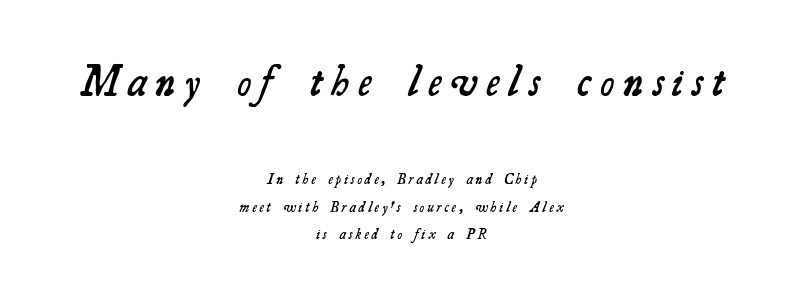
Q: Is the text bold? A: Semi-bold.
Q: Is the typeface a serif or a sans-serif typeface? A: Serif.
Q: Is the text underlined? A: No.
Q: How is the paragraph aligned? A: Centered.
Q: Is the spacing between letters normal or unusually wide? A: Unusually wide.
Q: Is the spacing between lines tight, normal or loose? A: Loose.
Q: Which block of text is set in a larger size, the first (top) or the second (bottom)? A: The first (top) one.
Q: Width (condensed, normal, or wide)? A: Normal.
Q: Stroke contrast? A: Medium.
Q: x-height? A: Small.
Q: Monospaced? A: No.
